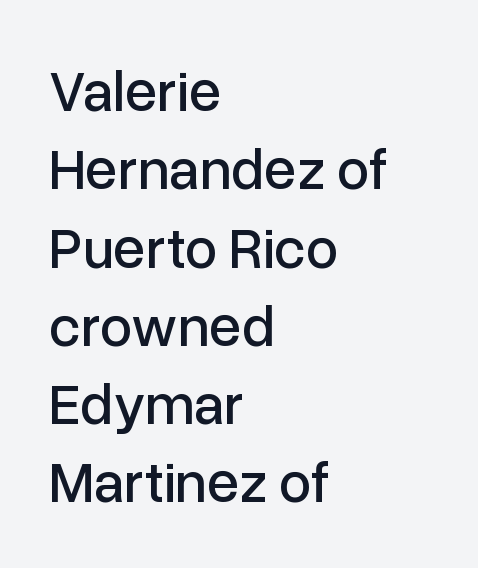
The image shows 58 px sans-serif type, upright; set left-aligned, normal line spacing (1.35x), normal letter spacing, not underlined; low stroke contrast and a medium x-height.
